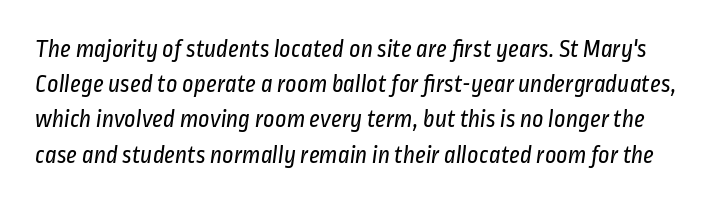
The area under the type is left untouched. Nobody touched the tracking dial on this one. A typesetter would call this leading conventional body-copy spacing. Caption: face not bold, strokes unweighted.
